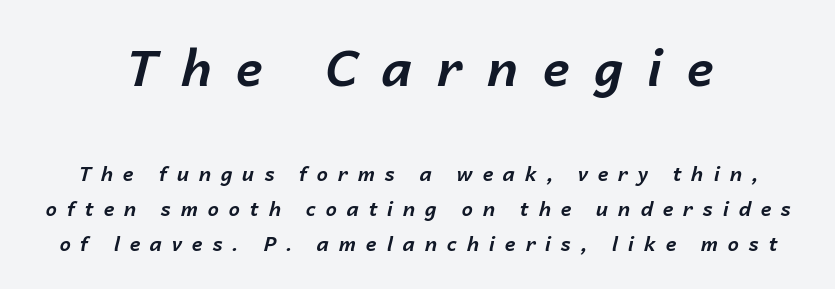
Q: Is the text bold? A: Yes.
Q: Is the text italic (slanted)? A: Yes, it leans right by about 14 degrees.
Q: Is the text underlined? A: No.
Q: Is the spacing between letters normal or unusually wide? A: Unusually wide.
Q: Which block of text is set in a larger size, the first (top) or the second (bottom)? A: The first (top) one.
Q: Width (condensed, normal, or wide)? A: Normal.
Q: Stroke contrast? A: Low.
Q: x-height? A: Medium.
Q: Monospaced? A: No.
